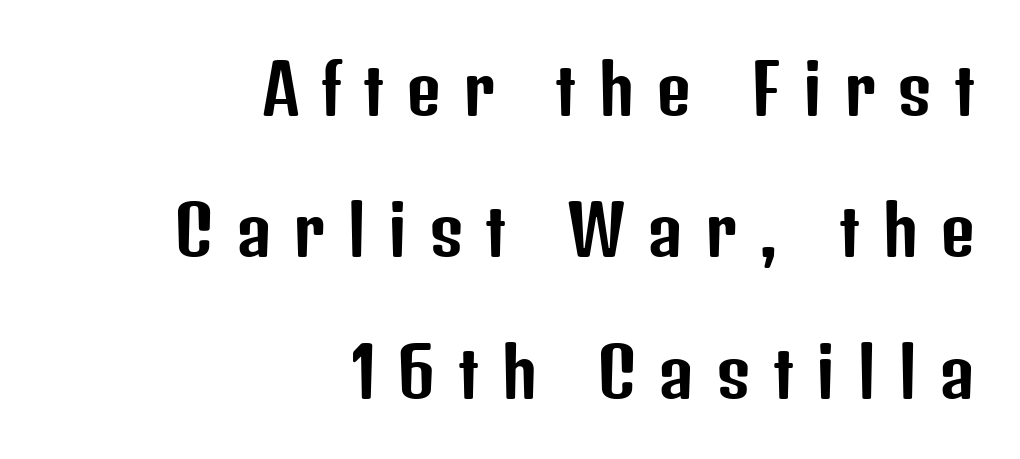
The image shows 68 px condensed sans-serif type, upright; set right-aligned, loose line spacing (2.08x), unusually wide letter spacing (+0.32 em), not underlined; low stroke contrast and a medium x-height.
